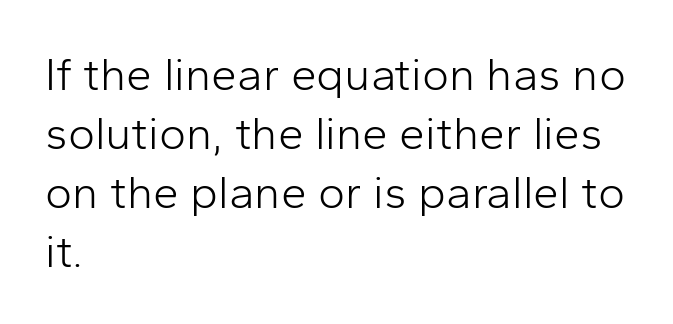
The image shows 46 px light sans-serif type, upright; set left-aligned, normal line spacing (1.28x), normal letter spacing, not underlined; low stroke contrast and a medium x-height.
